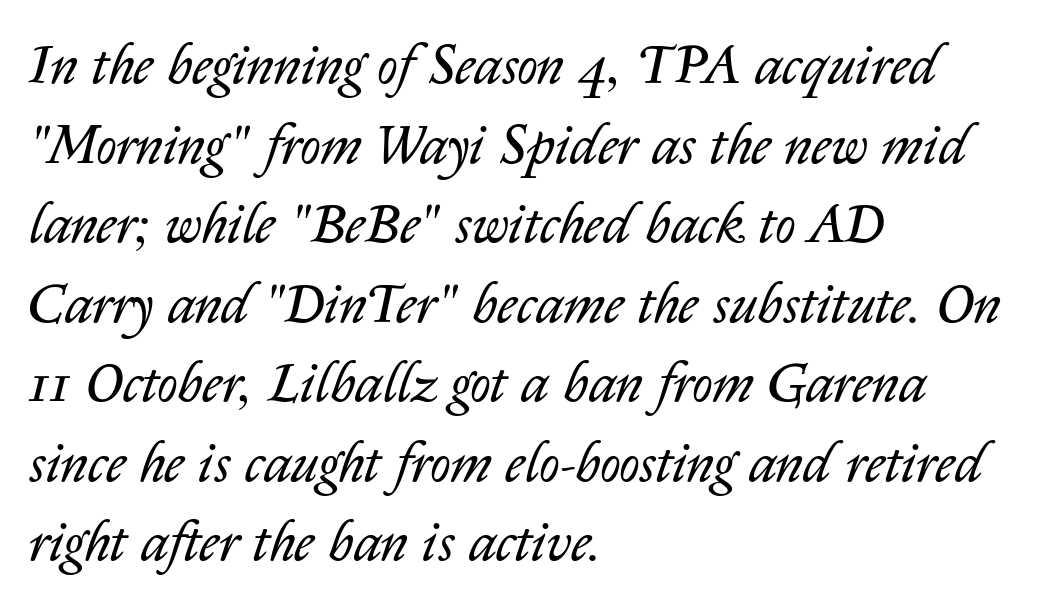
Weight: not bold — regular or lighter. Clear beneath every line of the passage. The vertical gap from one line to the next is medium. A typesetter would call this proportional, since set widths differ per character. Which margin do the lines hug? The left one — the right edge is uneven. Nobody touched the tracking dial on this one.
